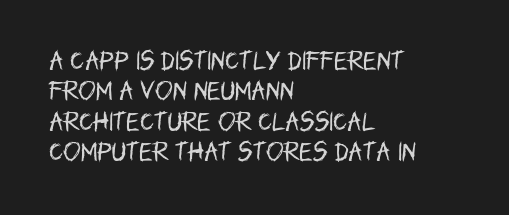
Letter spacing: default. Ink coverage per letter is moderate at most. The rag falls on the right side of this text block. Descenders are the only things crossing below the line. This block has exactly the height ordinary leading produces. This is the regular roman posture of the typeface.
